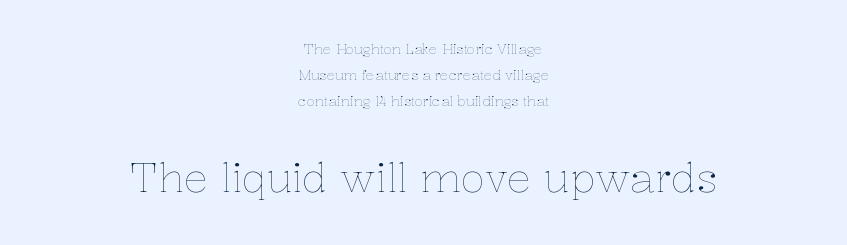
{"italic": "no", "bold": "no", "weight": "thin", "width": "normal", "stroke_contrast": "low", "x_height": "medium", "monospaced": "no", "underline": "no", "align": "center", "line_spacing_ratio": 1.85, "letter_spacing": "normal", "letter_spacing_em": 0.0, "larger_block": "second", "size_ratio": 2.93, "glyph_px": 41}
